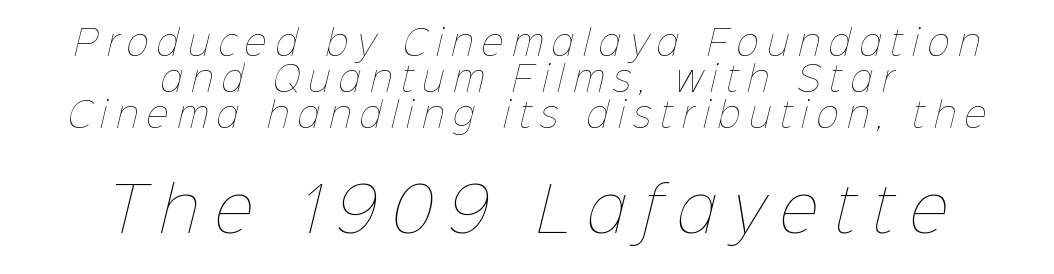
{"bold": "no", "weight": "thin", "width": "normal", "stroke_contrast": "low", "x_height": "medium", "monospaced": "no", "underline": "no", "align": "center", "line_spacing": "tight", "line_spacing_ratio": 1.06, "letter_spacing": "wide", "letter_spacing_em": 0.26, "larger_block": "second", "size_ratio": 1.76, "glyph_px": 60}
